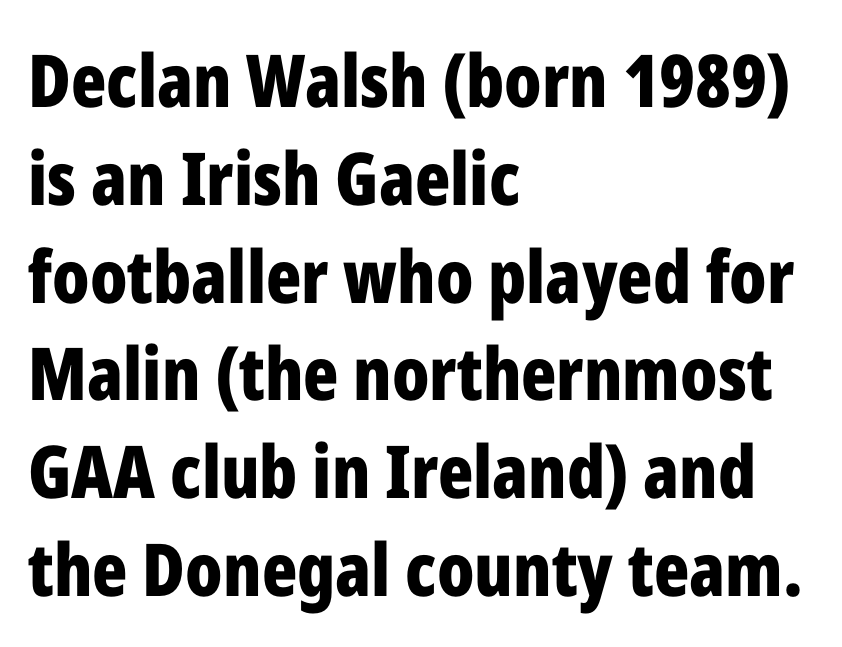
Q: Is the text bold? A: Yes.
Q: Is the text italic (slanted)? A: No, it is upright.
Q: Is the typeface a serif or a sans-serif typeface? A: Sans-serif.
Q: Is the text underlined? A: No.
Q: How is the paragraph aligned? A: Left-aligned.
Q: Is the spacing between letters normal or unusually wide? A: Normal.
Q: Is the spacing between lines tight, normal or loose? A: Normal.
Q: Width (condensed, normal, or wide)? A: Condensed.
Q: Stroke contrast? A: Low.
Q: x-height? A: Medium.
Q: Monospaced? A: No.
